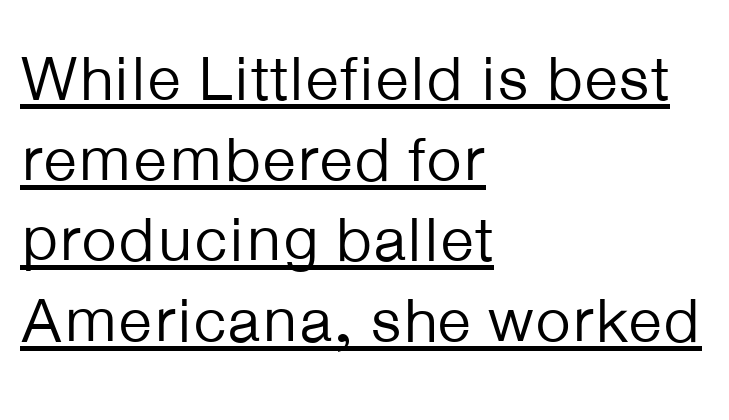
{"serif": "no", "italic": "no", "bold": "no", "weight": "regular", "width": "normal", "stroke_contrast": "low", "x_height": "medium", "monospaced": "no", "underline": "yes", "align": "left", "line_spacing": "normal", "line_spacing_ratio": 1.28, "letter_spacing": "normal", "letter_spacing_em": 0.0, "glyph_px": 63}
